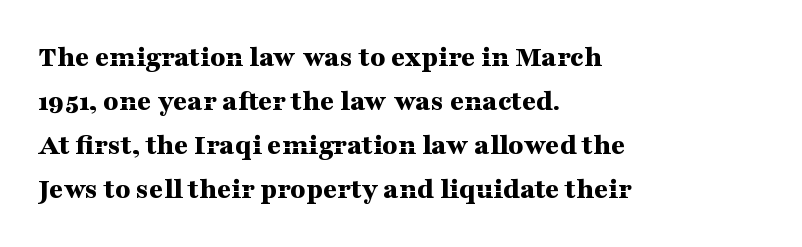
Q: Is the text bold? A: Yes.
Q: Is the text italic (slanted)? A: No, it is upright.
Q: Is the typeface a serif or a sans-serif typeface? A: Serif.
Q: Is the text underlined? A: No.
Q: How is the paragraph aligned? A: Left-aligned.
Q: Is the spacing between letters normal or unusually wide? A: Normal.
Q: Is the spacing between lines tight, normal or loose? A: Normal.
Q: Width (condensed, normal, or wide)? A: Wide.
Q: Stroke contrast? A: Medium.
Q: x-height? A: Medium.
Q: Monospaced? A: No.
